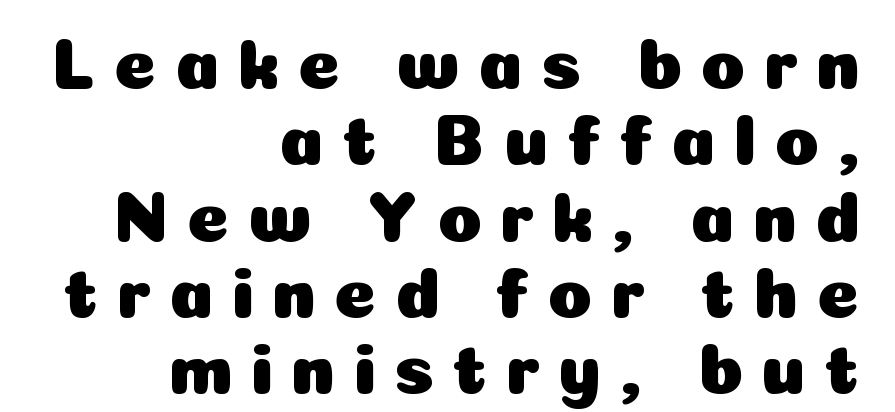
{"serif": "no", "italic": "no", "width": "normal", "stroke_contrast": "low", "x_height": "medium", "monospaced": "no", "underline": "no", "align": "right", "line_spacing": "tight", "line_spacing_ratio": 1.06, "letter_spacing": "wide", "letter_spacing_em": 0.25, "glyph_px": 72}
